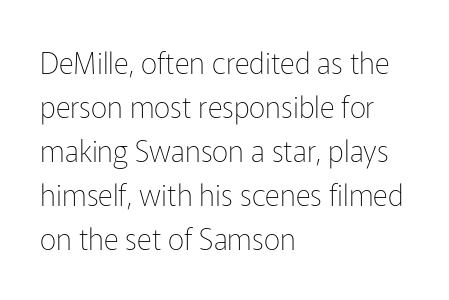
Q: Is the text bold? A: No.
Q: Is the text italic (slanted)? A: No, it is upright.
Q: Is the typeface a serif or a sans-serif typeface? A: Sans-serif.
Q: Is the text underlined? A: No.
Q: How is the paragraph aligned? A: Left-aligned.
Q: Is the spacing between letters normal or unusually wide? A: Normal.
Q: Is the spacing between lines tight, normal or loose? A: Normal.
Q: Width (condensed, normal, or wide)? A: Normal.
Q: Stroke contrast? A: Low.
Q: x-height? A: Medium.
Q: Monospaced? A: No.
